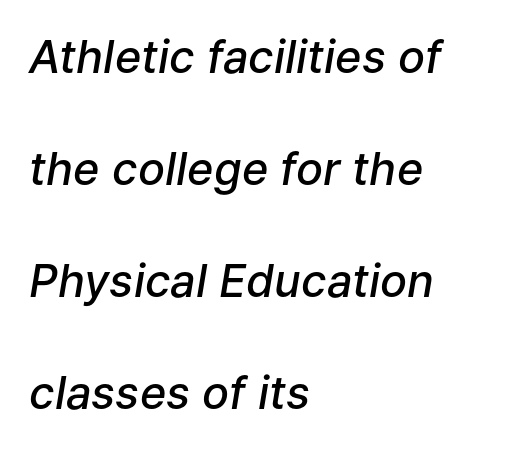
Looks like regular typesetting: each glyph gets only the width it needs. Words float on clear page, feet unadorned. The line-height multiplier appears high, well above default. The typography opts for an oblique posture over an upright one. Typesetter's note: demi weight, one step under bold. The typesetter chose a ragged-right arrangement here.
